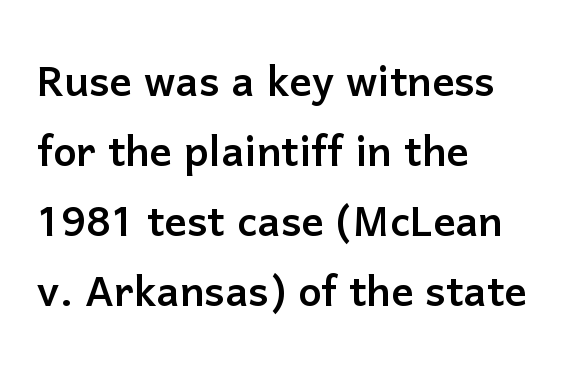
Words float on clear page, feet unadorned. Does the leading feel generous? No, just average. A sans-serif font was chosen for this passage. Unlike italic type, these characters show no tilt at all.
